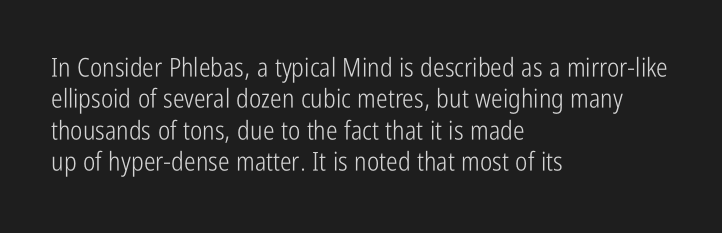
The image shows 26 px text type, upright; set left-aligned, line spacing 1.21x, normal letter spacing, not underlined.
